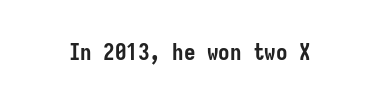
The image shows 23 px bold type, upright; set normal letter spacing, not underlined.
